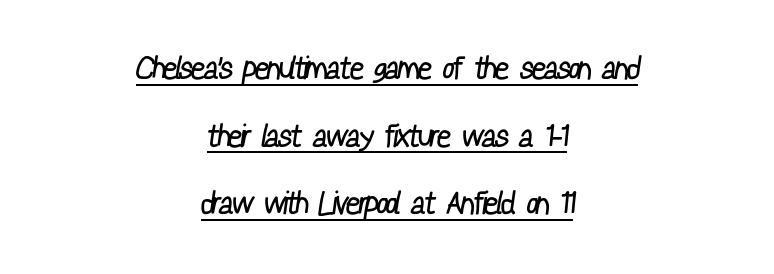
The image shows 31 px regular-weight, condensed sans-serif type; set centered, loose line spacing (2.18x), normal letter spacing, underlined; low stroke contrast and a medium x-height.
